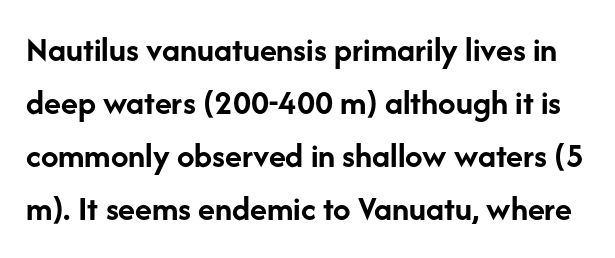
Q: Is the text bold? A: Yes.
Q: Is the text italic (slanted)? A: No, it is upright.
Q: Is the typeface a serif or a sans-serif typeface? A: Sans-serif.
Q: Is the text underlined? A: No.
Q: Is the spacing between letters normal or unusually wide? A: Normal.
Q: Is the spacing between lines tight, normal or loose? A: Normal.
Q: Width (condensed, normal, or wide)? A: Normal.
Q: Stroke contrast? A: Low.
Q: x-height? A: Medium.
Q: Monospaced? A: No.
